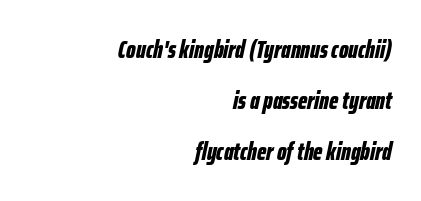
The image shows 25 px bold type, italic (leaning right); set right-aligned, loose line spacing (2.05x), normal letter spacing, not underlined.
